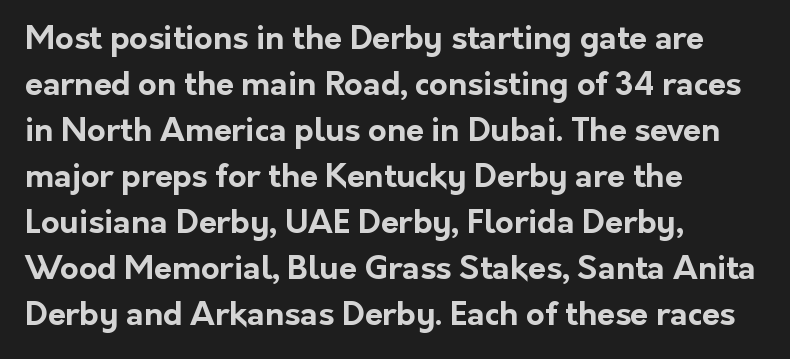
{"serif": "no", "italic": "no", "bold": "yes", "weight": "bold", "width": "normal", "stroke_contrast": "low", "x_height": "medium", "monospaced": "no", "underline": "no", "align": "left", "line_spacing": "normal", "line_spacing_ratio": 1.44, "letter_spacing": "normal", "letter_spacing_em": 0.0, "glyph_px": 32}
